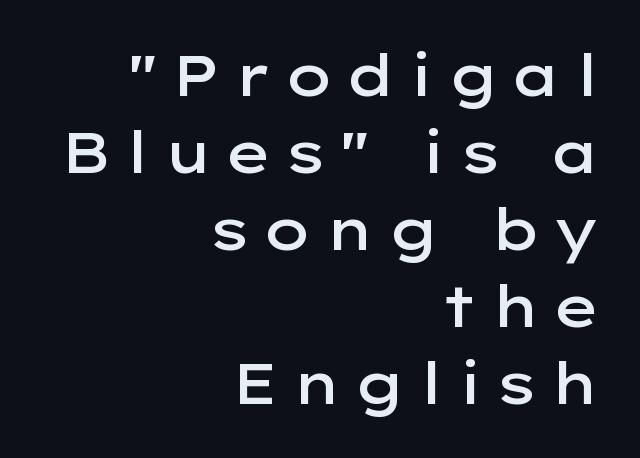
Q: Is the text bold? A: Semi-bold.
Q: Is the text italic (slanted)? A: No, it is upright.
Q: Is the typeface a serif or a sans-serif typeface? A: Sans-serif.
Q: Is the text underlined? A: No.
Q: How is the paragraph aligned? A: Right-aligned.
Q: Is the spacing between letters normal or unusually wide? A: Unusually wide.
Q: Is the spacing between lines tight, normal or loose? A: Normal.
Q: Width (condensed, normal, or wide)? A: Wide.
Q: Stroke contrast? A: Low.
Q: x-height? A: Medium.
Q: Monospaced? A: No.
